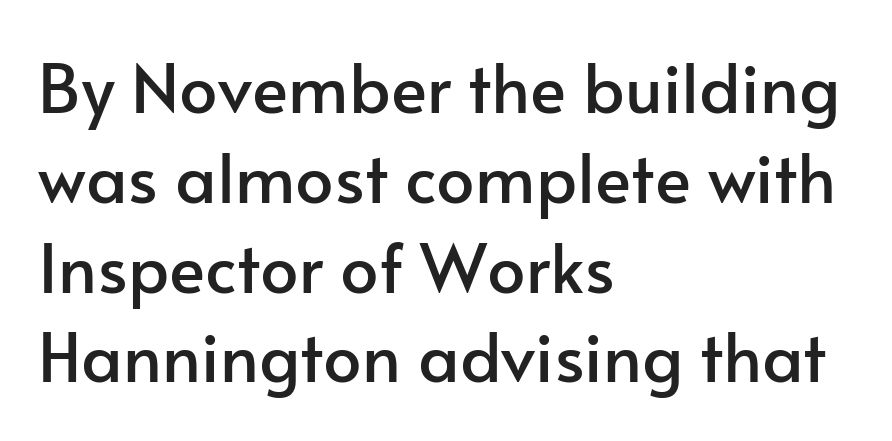
Q: Is the text italic (slanted)? A: No, it is upright.
Q: Is the typeface a serif or a sans-serif typeface? A: Sans-serif.
Q: Is the text underlined? A: No.
Q: How is the paragraph aligned? A: Left-aligned.
Q: Is the spacing between letters normal or unusually wide? A: Normal.
Q: Is the spacing between lines tight, normal or loose? A: Normal.
Q: Width (condensed, normal, or wide)? A: Normal.
Q: Stroke contrast? A: Low.
Q: x-height? A: Small.
Q: Monospaced? A: No.
